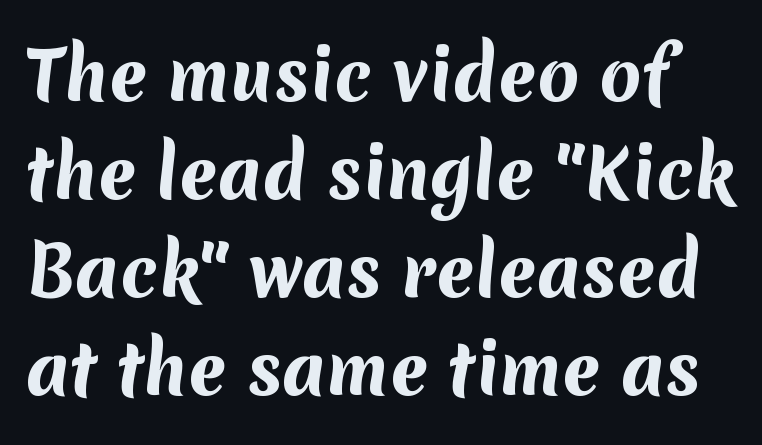
You can tell from the bare stems that sans-serif type was used. You'd pick this weight for a headline — it's a proper bold. Check the space under the baseline: it is left empty. Tracking value appears to be zero — textbook default spacing. The passage shown is typed in a proportional face where columns would drift. Regular leading.
